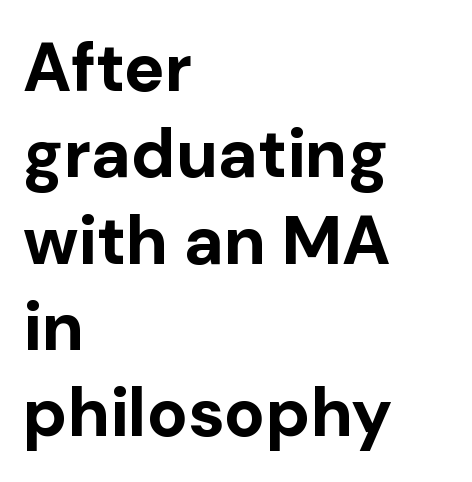
Q: Is the text bold? A: Yes.
Q: Is the text italic (slanted)? A: No, it is upright.
Q: Is the typeface a serif or a sans-serif typeface? A: Sans-serif.
Q: Is the text underlined? A: No.
Q: How is the paragraph aligned? A: Left-aligned.
Q: Is the spacing between letters normal or unusually wide? A: Normal.
Q: Is the spacing between lines tight, normal or loose? A: Normal.
Q: Width (condensed, normal, or wide)? A: Normal.
Q: Stroke contrast? A: Low.
Q: x-height? A: Medium.
Q: Monospaced? A: No.
